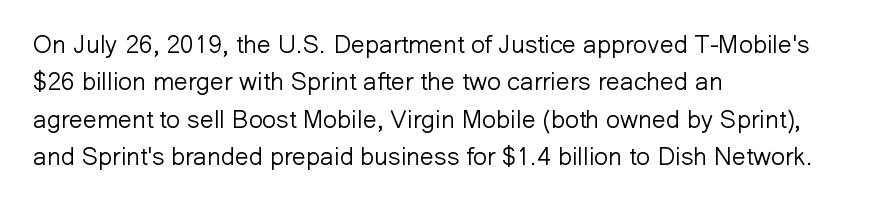
{"italic": "no", "bold": "no", "underline": "no", "align": "left", "line_spacing": "normal", "line_spacing_ratio": 1.5, "letter_spacing": "normal", "letter_spacing_em": 0.0, "glyph_px": 25}
